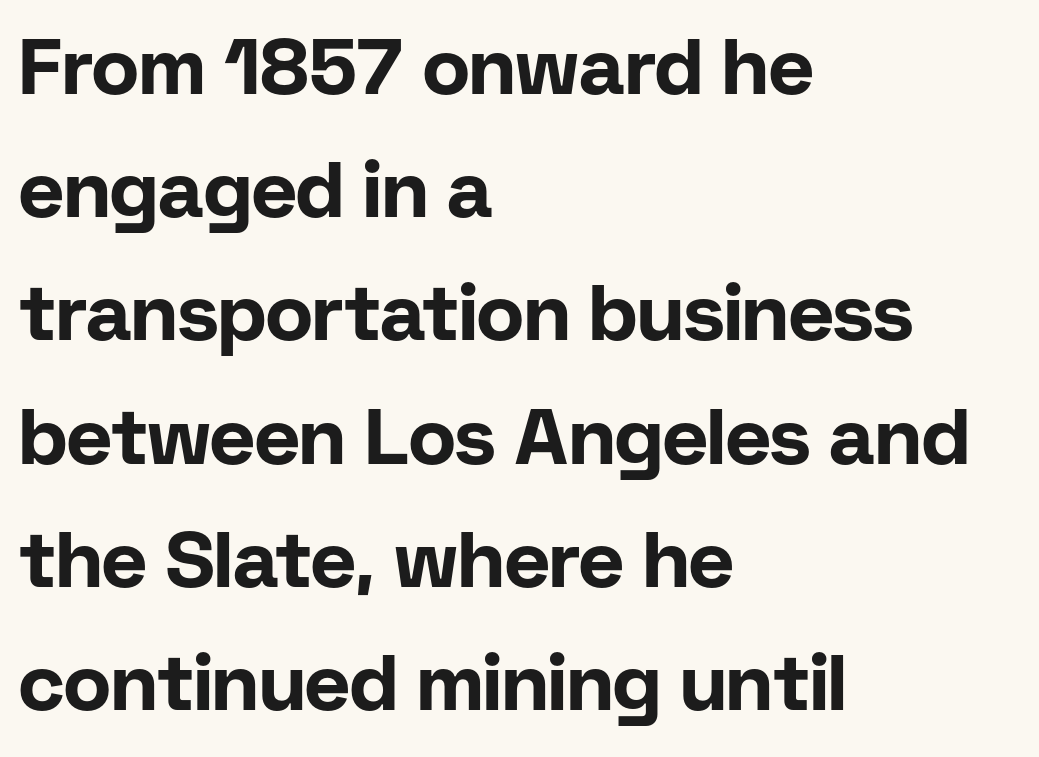
Notice how descenders clear the ascenders below comfortably — that's standard leading. The rendering uses natural spacing where letterforms have individual widths. Weight check: bold — yes, fully. The lettering stays uniformly vertical, giving the passage a roman look. Left-aligned paragraph, ragged on the right.
